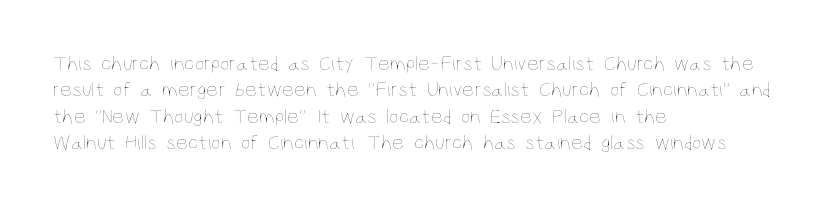
The image shows 21 px text type, upright; set left-aligned, normal line spacing (1.26x), normal letter spacing, not underlined.
